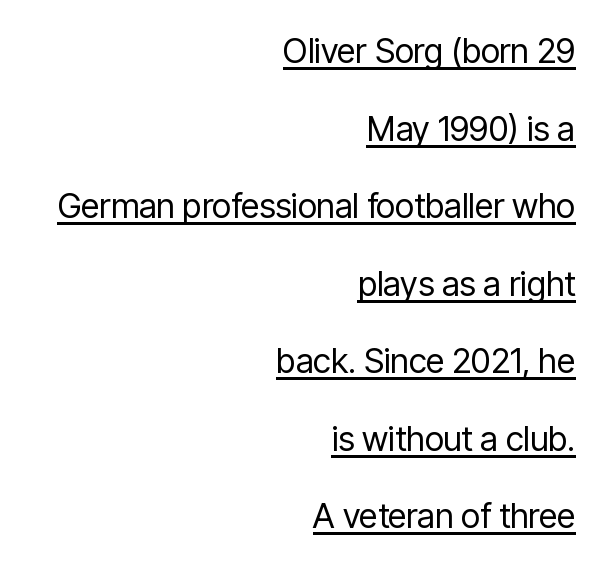
{"serif": "no", "italic": "no", "bold": "no", "weight": "regular", "width": "condensed", "stroke_contrast": "low", "x_height": "medium", "monospaced": "no", "underline": "yes", "align": "right", "line_spacing": "loose", "line_spacing_ratio": 2.28, "letter_spacing": "normal", "letter_spacing_em": 0.0, "glyph_px": 34}
